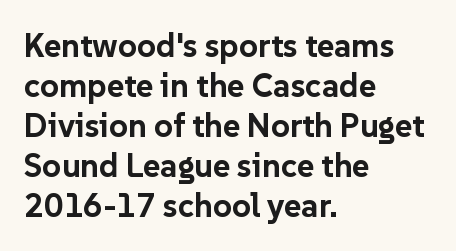
The image shows 33 px bold sans-serif type, upright; set left-aligned, line spacing 1.21x, normal letter spacing, not underlined; low stroke contrast and a medium x-height.
